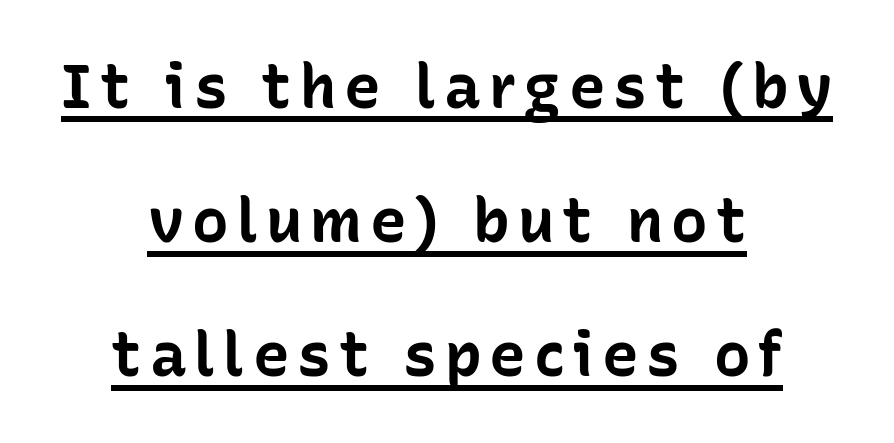
The image shows 61 px bold sans-serif type, upright; set centered, loose line spacing (2.2x), underlined; low stroke contrast and a medium x-height.
